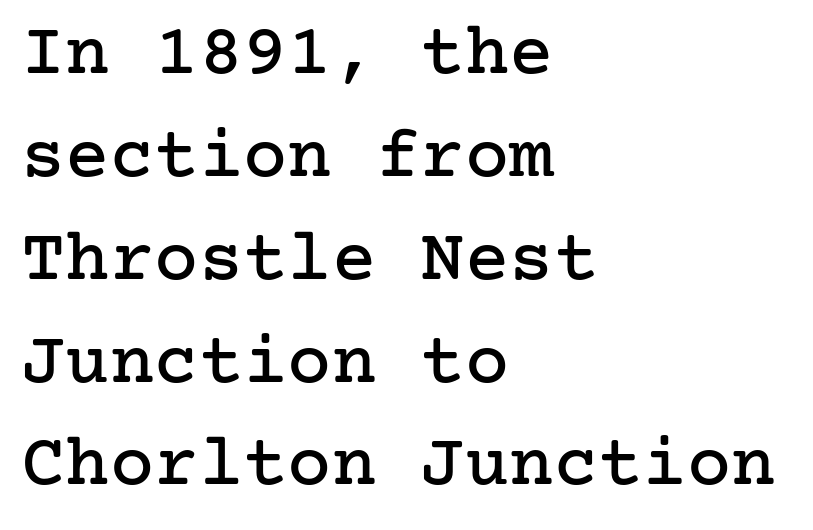
{"serif": "yes", "italic": "no", "width": "normal", "stroke_contrast": "low", "x_height": "medium", "underline": "no", "align": "left", "line_spacing": "normal", "line_spacing_ratio": 1.39, "letter_spacing": "normal", "letter_spacing_em": 0.0, "glyph_px": 74}
